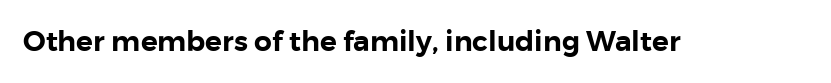
Q: Is the text italic (slanted)? A: No, it is upright.
Q: Is the typeface a serif or a sans-serif typeface? A: Sans-serif.
Q: Is the text underlined? A: No.
Q: Is the spacing between letters normal or unusually wide? A: Normal.
Q: Width (condensed, normal, or wide)? A: Normal.
Q: Stroke contrast? A: Low.
Q: x-height? A: Medium.
Q: Monospaced? A: No.
